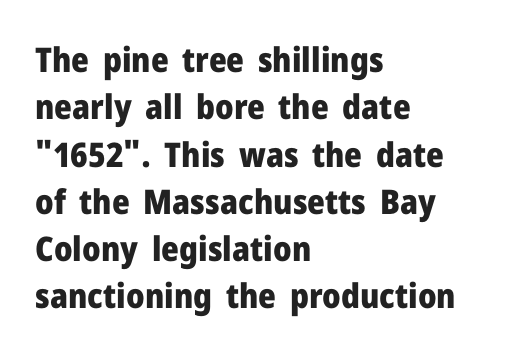
The image shows 34 px heavy sans-serif type, upright; set left-aligned, normal line spacing (1.39x), normal letter spacing, not underlined; low stroke contrast and a medium x-height.
